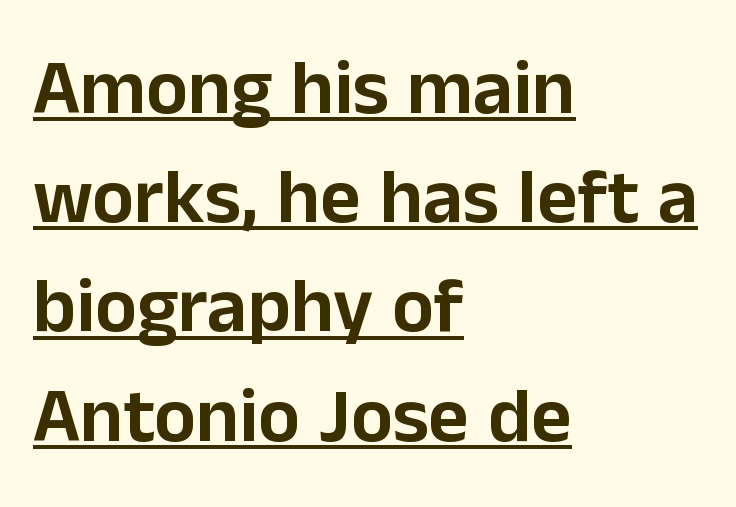
The image shows 78 px sans-serif type, upright; set left-aligned, normal line spacing (1.4x), normal letter spacing, underlined; low stroke contrast and a medium x-height.
